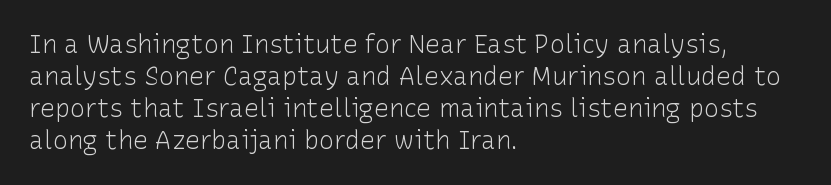
Q: Is the text bold? A: No.
Q: Is the text italic (slanted)? A: No, it is upright.
Q: Is the text underlined? A: No.
Q: How is the paragraph aligned? A: Left-aligned.
Q: Is the spacing between letters normal or unusually wide? A: Normal.
Q: Is the spacing between lines tight, normal or loose? A: Normal.
